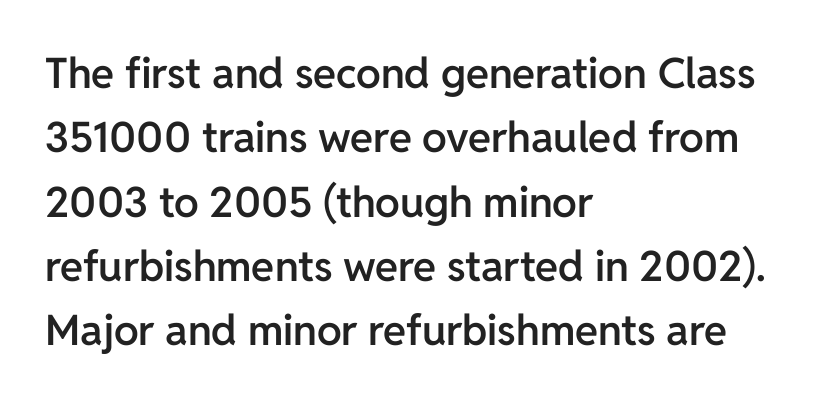
The image shows 42 px semibold sans-serif type, upright; set left-aligned, normal line spacing (1.53x), normal letter spacing, not underlined; low stroke contrast and a medium x-height.
